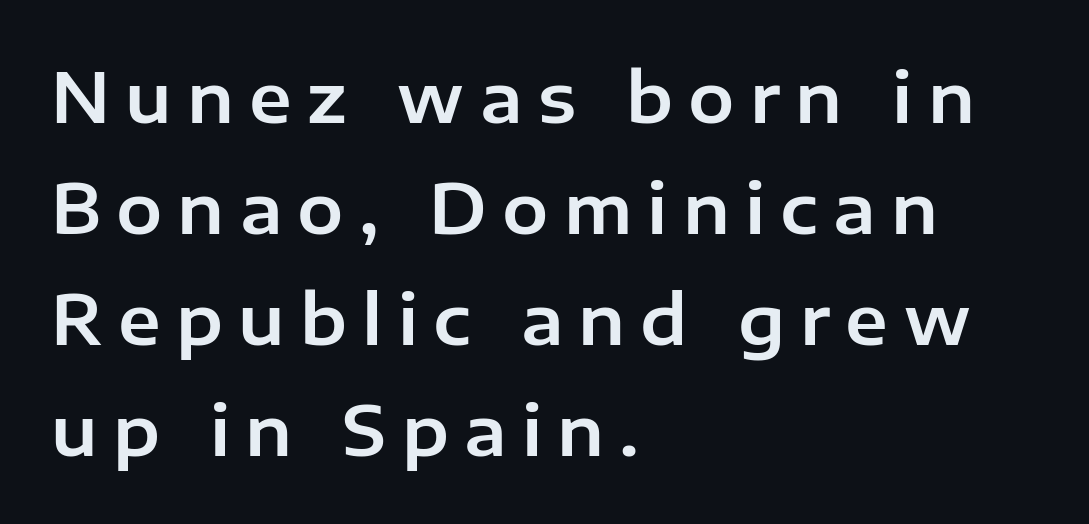
The image shows 69 px sans-serif type, upright; set left-aligned, normal line spacing (1.61x), unusually wide letter spacing (+0.22 em), not underlined; low stroke contrast and a medium x-height.
